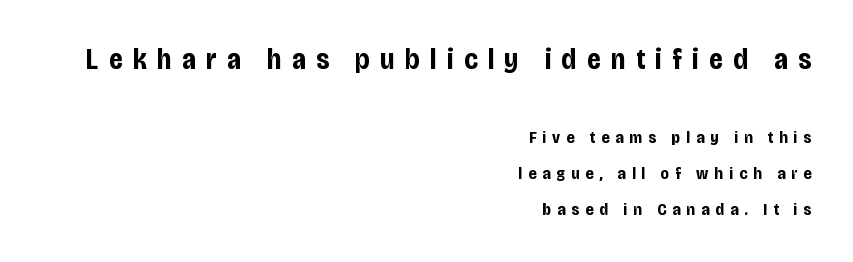
{"serif": "no", "italic": "no", "bold": "yes", "weight": "bold", "width": "condensed", "stroke_contrast": "low", "x_height": "large", "monospaced": "no", "underline": "no", "align": "right", "line_spacing": "loose", "line_spacing_ratio": 2.12, "letter_spacing": "wide", "letter_spacing_em": 0.36, "larger_block": "first", "size_ratio": 1.71, "glyph_px": 29}
